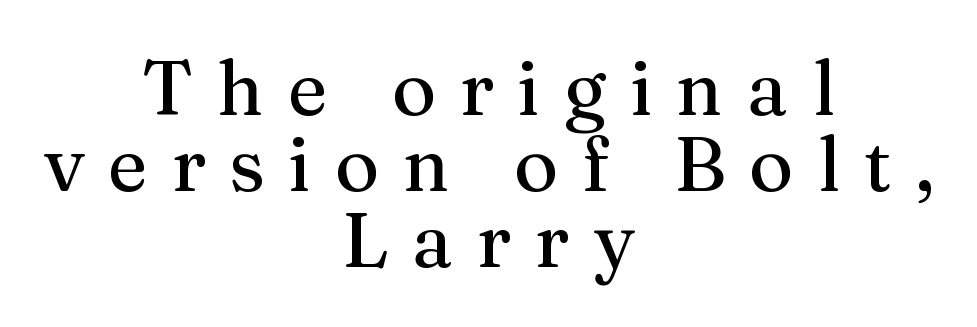
The typeface chosen for these lines features serifs. The gap between lines stays unmarked. Tracking here is generous; glyphs stand well apart from one another. The letters advance in unequal steps, a hallmark of proportional type.
